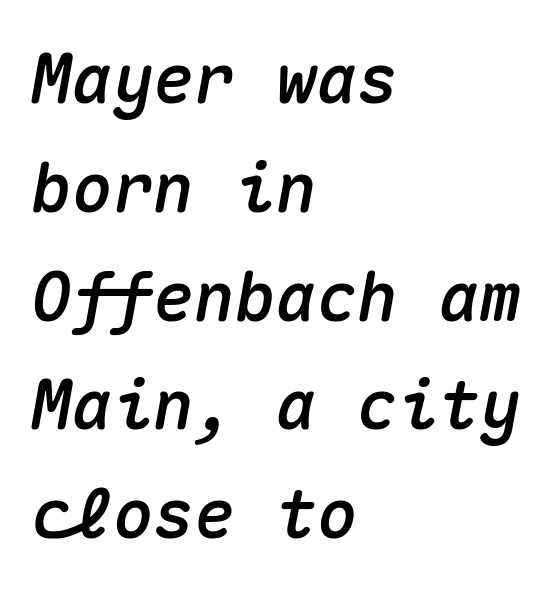
The image shows 68 px text type, italic (leaning right), monospaced; set left-aligned, normal line spacing (1.6x), normal letter spacing, not underlined; medium stroke contrast and a medium x-height.
